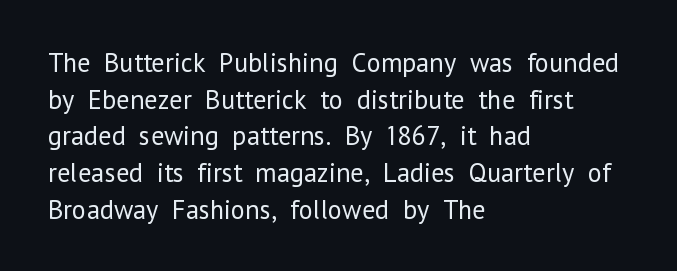
The image shows 27 px text type, upright; set left-aligned, normal line spacing (1.36x), normal letter spacing, not underlined.
